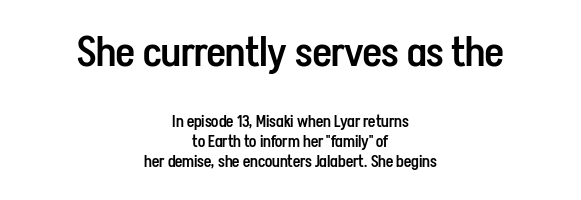
The image shows 41 px semibold, condensed sans-serif type, upright; set centered, line spacing 1.23x, normal letter spacing, not underlined; the first (top) block is 2.56x larger; low stroke contrast and a medium x-height.
